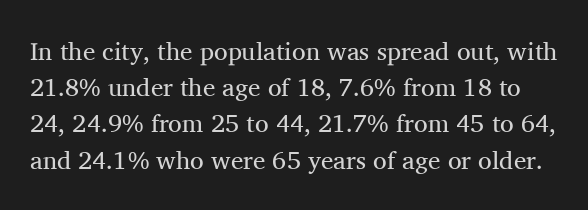
Q: Is the text bold? A: No.
Q: Is the text italic (slanted)? A: No, it is upright.
Q: Is the text underlined? A: No.
Q: Is the spacing between letters normal or unusually wide? A: Normal.
Q: Is the spacing between lines tight, normal or loose? A: Normal.
